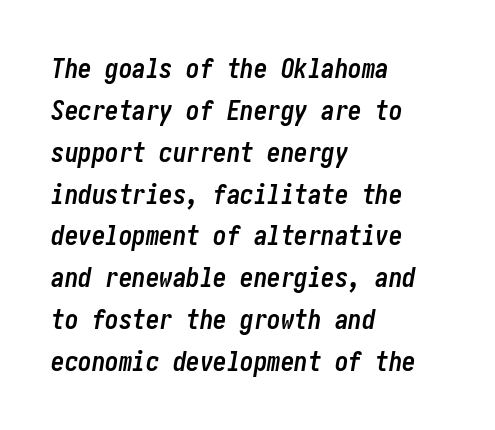
{"italic": "yes", "lean": "right", "slant_degrees": 10, "bold": "yes", "underline": "no", "align": "left", "line_spacing": "normal", "line_spacing_ratio": 1.55, "letter_spacing": "normal", "letter_spacing_em": 0.0, "glyph_px": 27}
